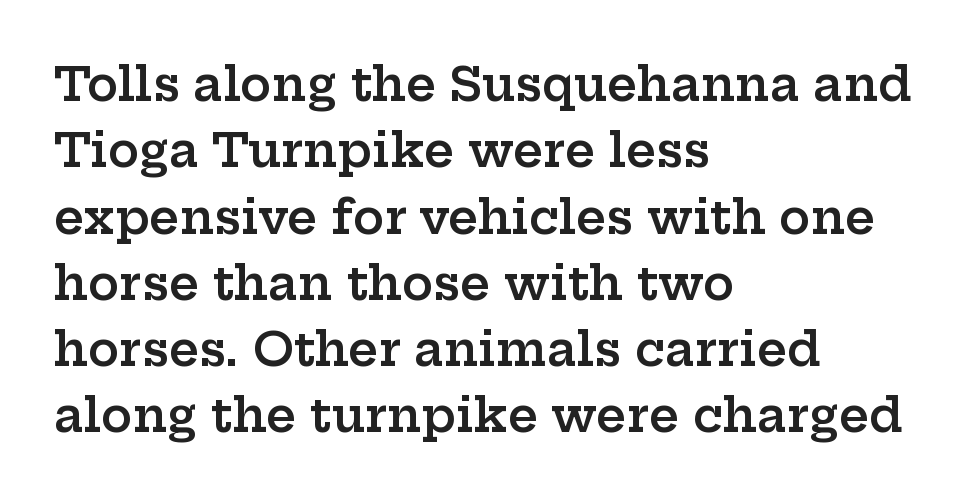
Q: Is the text bold? A: Semi-bold.
Q: Is the text italic (slanted)? A: No, it is upright.
Q: Is the typeface a serif or a sans-serif typeface? A: Serif.
Q: Is the text underlined? A: No.
Q: How is the paragraph aligned? A: Left-aligned.
Q: Is the spacing between letters normal or unusually wide? A: Normal.
Q: Is the spacing between lines tight, normal or loose? A: Normal.
Q: Width (condensed, normal, or wide)? A: Wide.
Q: Stroke contrast? A: Low.
Q: x-height? A: Medium.
Q: Monospaced? A: No.
